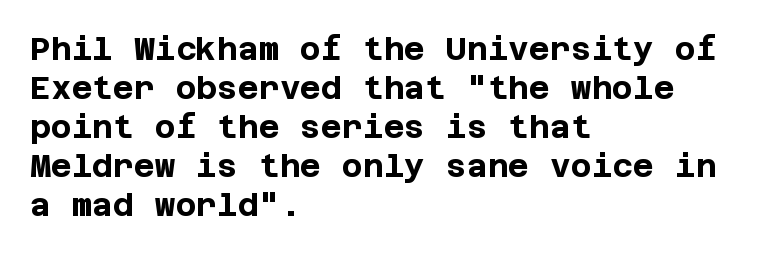
Unmarked baselines from the first word to the last. The ragged edge is on the right, which tells us the setting is flush left. What stands out about the letter spacing? Nothing — it is the standard amount. Bold? Absolutely — the strokes are thick and heavy. Does the type have serifs? No, each stem ends abruptly. Italic: no, the glyphs are upright roman.
